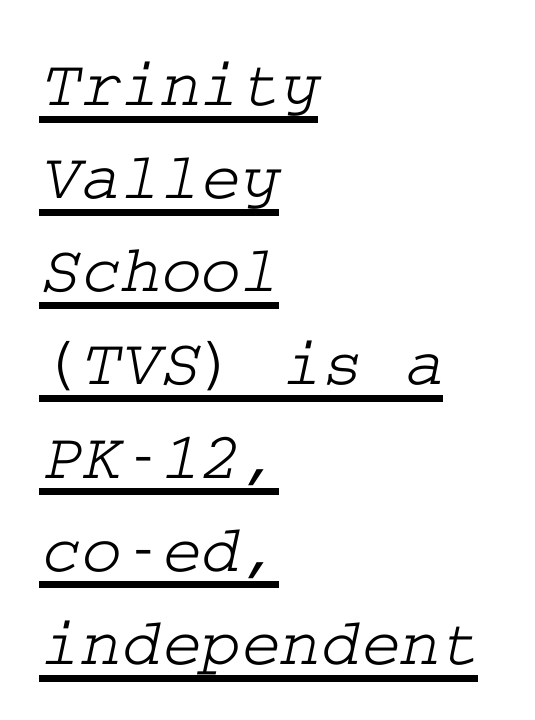
Q: Is the typeface a serif or a sans-serif typeface? A: Serif.
Q: Is the text underlined? A: Yes.
Q: How is the paragraph aligned? A: Left-aligned.
Q: Is the spacing between letters normal or unusually wide? A: Normal.
Q: Is the spacing between lines tight, normal or loose? A: Normal.
Q: Width (condensed, normal, or wide)? A: Wide.
Q: Stroke contrast? A: Low.
Q: x-height? A: Medium.
